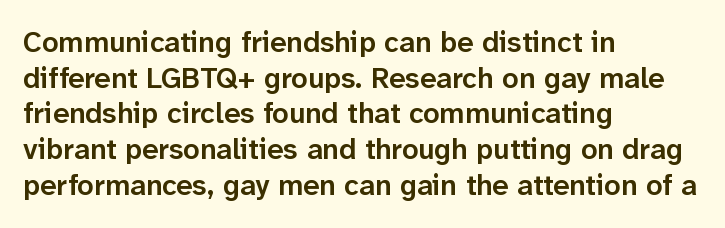
Caption: semibold face, moderately heavy strokes. The passage is arranged the way most books set body copy — flush left. The passage shown is typeset with a sans-serif family. A clean baseline with only descenders dipping below it. Here the designer chose a conventional face with non-uniform glyph widths. Does extra space separate the letters? No, they use regular spacing.
